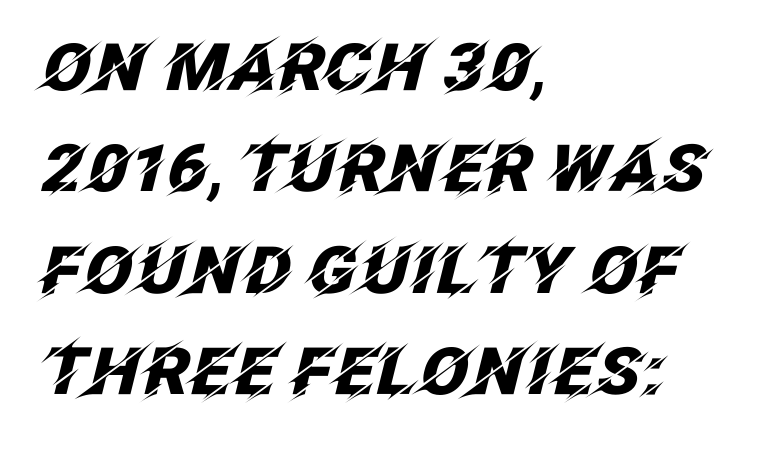
{"italic": "yes", "lean": "right", "slant_degrees": 12, "bold": "yes", "weight": "heavy", "width": "normal", "stroke_contrast": "low", "x_height": "large", "monospaced": "no", "underline": "no", "align": "left", "line_spacing": "normal", "line_spacing_ratio": 1.56, "letter_spacing": "normal", "letter_spacing_em": 0.0, "glyph_px": 65}
